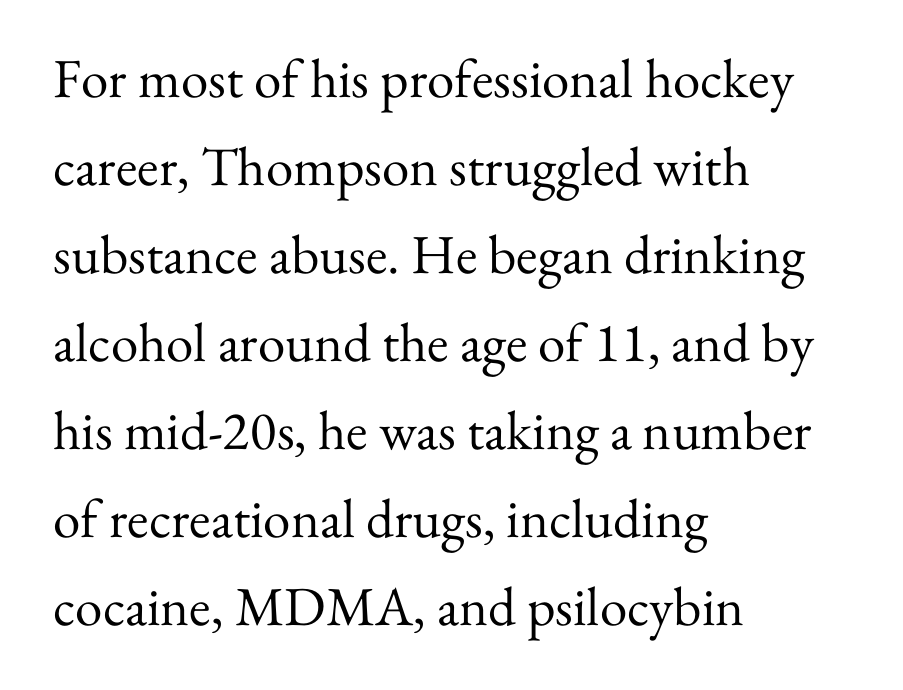
Q: Is the text bold? A: No.
Q: Is the text italic (slanted)? A: No, it is upright.
Q: Is the typeface a serif or a sans-serif typeface? A: Serif.
Q: Is the text underlined? A: No.
Q: How is the paragraph aligned? A: Left-aligned.
Q: Is the spacing between letters normal or unusually wide? A: Normal.
Q: Is the spacing between lines tight, normal or loose? A: Normal.
Q: Width (condensed, normal, or wide)? A: Normal.
Q: Stroke contrast? A: Medium.
Q: x-height? A: Small.
Q: Monospaced? A: No.
